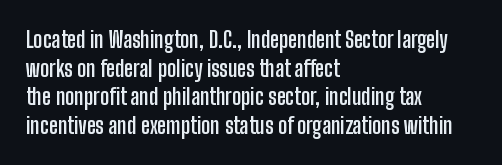
Teacher's note: observe the even left margin — that is flush-left alignment. You can tell it's not italic because the verticals are truly vertical. Words float on clear page, feet unadorned. The letterforms sit shoulder to shoulder at normal distance.
